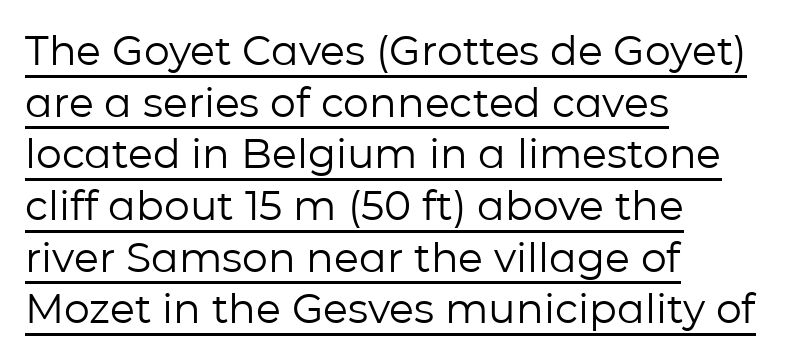
Q: Is the text bold? A: No.
Q: Is the text italic (slanted)? A: No, it is upright.
Q: Is the typeface a serif or a sans-serif typeface? A: Sans-serif.
Q: Is the text underlined? A: Yes.
Q: How is the paragraph aligned? A: Left-aligned.
Q: Is the spacing between letters normal or unusually wide? A: Normal.
Q: Is the spacing between lines tight, normal or loose? A: Normal.
Q: Width (condensed, normal, or wide)? A: Normal.
Q: Stroke contrast? A: Low.
Q: x-height? A: Medium.
Q: Monospaced? A: No.
